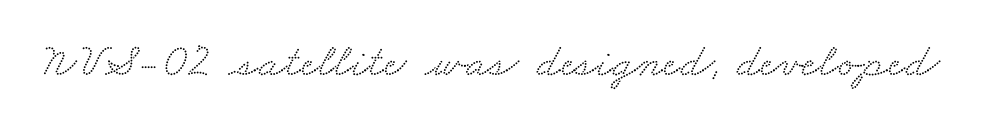
The image shows 48 px wide serif type; set normal letter spacing, not underlined; medium stroke contrast and a small x-height.
